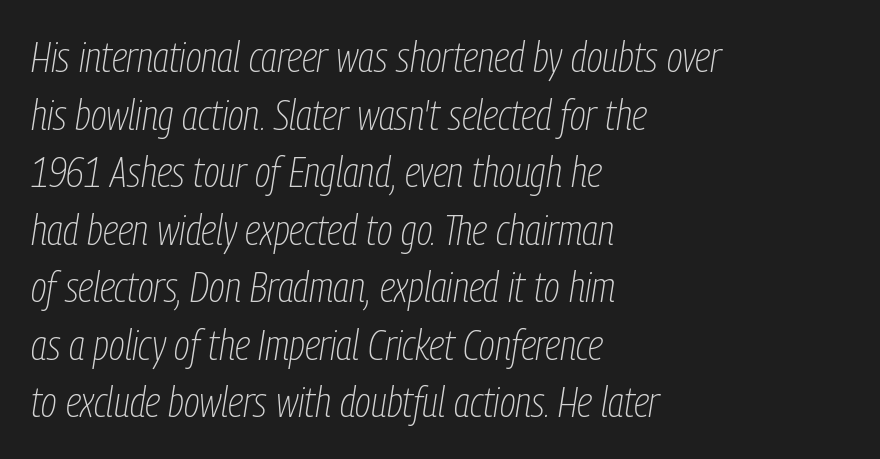
The image shows 42 px thin, condensed type, italic (leaning right); set left-aligned, normal line spacing (1.37x), normal letter spacing, not underlined; low stroke contrast and a medium x-height.
